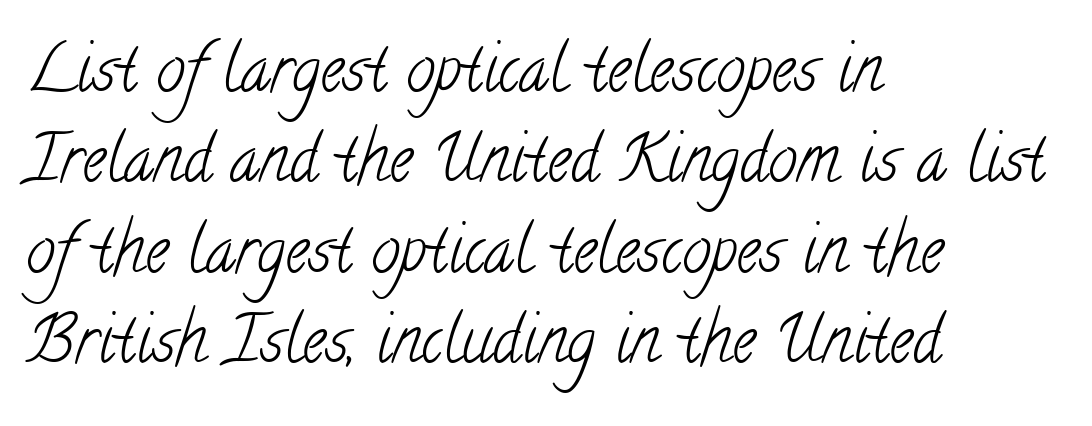
The image shows 65 px light, condensed serif type; set left-aligned, normal line spacing (1.39x), normal letter spacing, not underlined; low stroke contrast and a small x-height.
